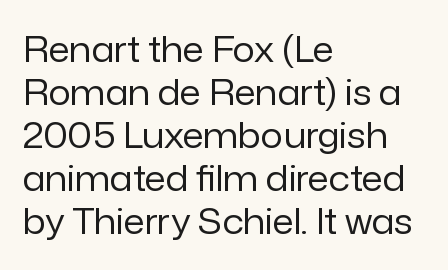
The image shows 35 px regular-weight sans-serif type, upright; set left-aligned, line spacing 1.23x, normal letter spacing, not underlined; low stroke contrast and a medium x-height.
